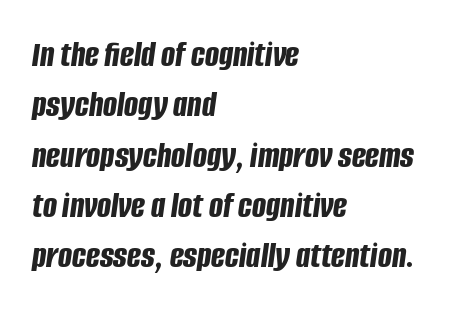
The image shows 37 px bold, condensed type, italic (leaning right); set left-aligned, normal line spacing (1.36x), normal letter spacing, not underlined; low stroke contrast and a large x-height.
